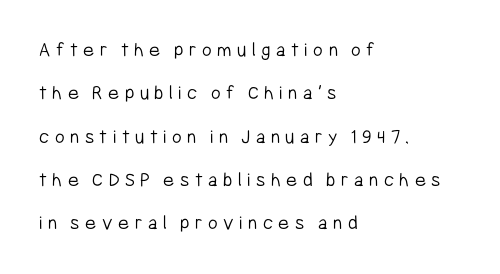
{"italic": "no", "bold": "no", "underline": "no", "align": "left", "line_spacing": "loose", "line_spacing_ratio": 2.06, "letter_spacing": "wide", "letter_spacing_em": 0.26, "glyph_px": 21}
